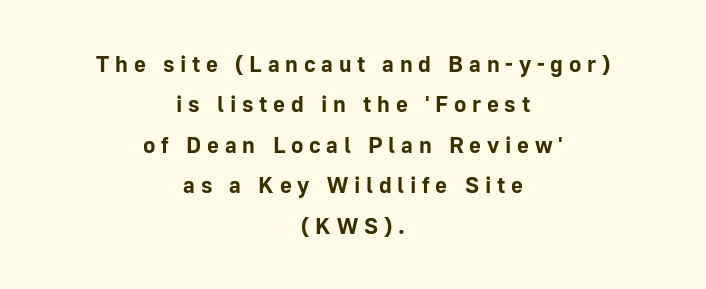
Horizontally, the lines are justified to the midpoint only. The line texture is sparse and dotted thanks to wide tracking. In terms of posture, this sample is upright. Chunky letters — that's bold for sure. The foot of each line stays bare and open.
